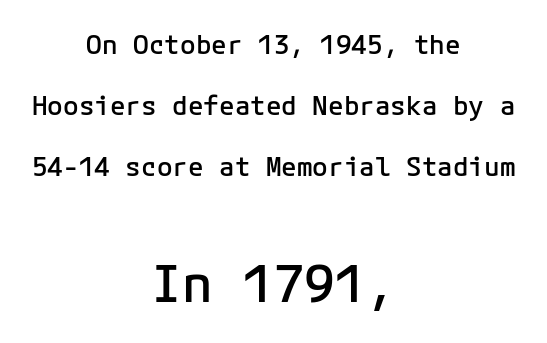
The image shows 51 px semibold sans-serif type, upright; set centered, loose line spacing (2.34x), normal letter spacing, not underlined; the second (bottom) block is 1.96x larger; low stroke contrast and a medium x-height.
